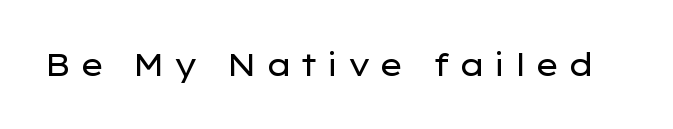
Caption: expanded tracking, letters set apart. Upright lettering throughout. No feet cap the strokes, marking this as sans-serif type. The weight would be labelled regular, book, light, or lighter still. A clean baseline with only descenders dipping below it. Looks like regular typesetting: each glyph gets only the width it needs.
